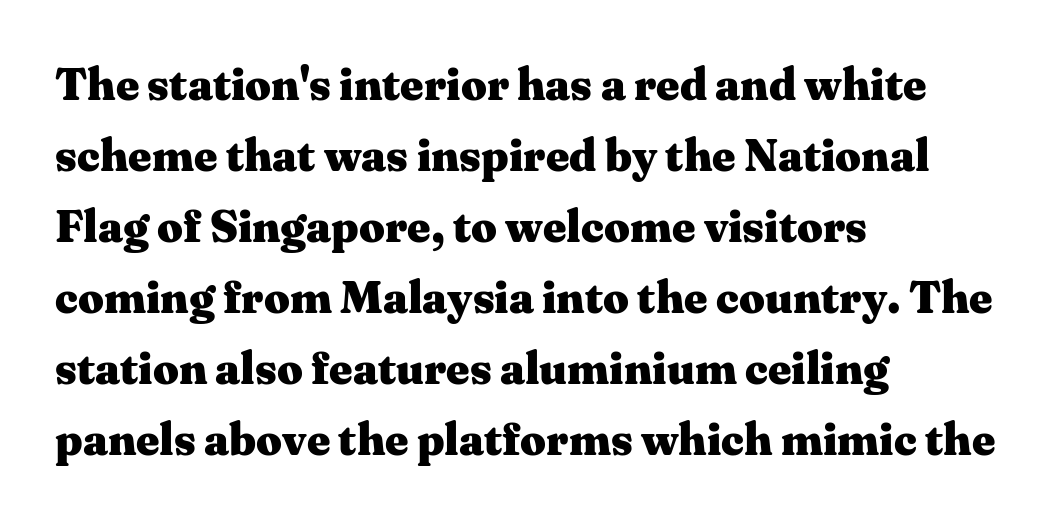
{"serif": "yes", "italic": "no", "bold": "yes", "weight": "heavy", "width": "wide", "stroke_contrast": "medium", "x_height": "medium", "monospaced": "no", "underline": "no", "align": "left", "line_spacing": "normal", "line_spacing_ratio": 1.58, "letter_spacing": "normal", "letter_spacing_em": 0.0, "glyph_px": 45}
